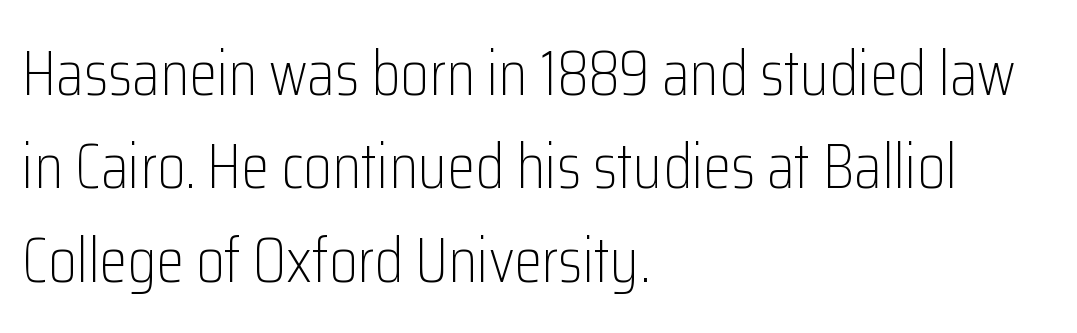
The type family on display is of the sans-serif kind. Typeset ragged right — the left edge is the straight one. These lines keep a tight, regular rhythm from letter to letter. The passage shown is typed in a proportional face where columns would drift. The gap between lines stays unmarked.
